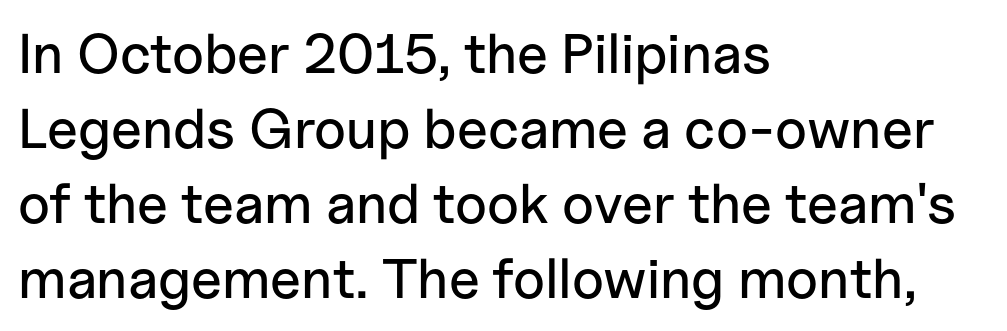
{"serif": "no", "italic": "no", "width": "normal", "stroke_contrast": "low", "x_height": "medium", "monospaced": "no", "underline": "no", "align": "left", "line_spacing": "normal", "line_spacing_ratio": 1.34, "letter_spacing": "normal", "letter_spacing_em": 0.0, "glyph_px": 56}
